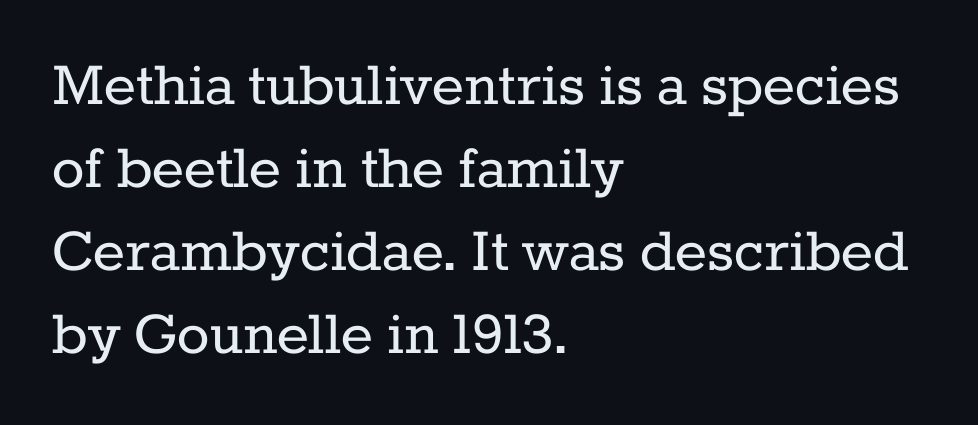
The image shows 68 px regular-weight serif type, upright; set left-aligned, line spacing 1.22x, normal letter spacing, not underlined; low stroke contrast and a medium x-height.
